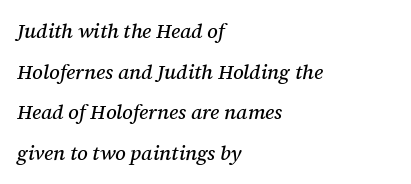
The paragraph shown leans on its left margin. Italic: yes, the glyphs are oblique. In terms of leading, this rendering errs on the spacious side. No extra tracking has been applied to these lines. Only glyphs here, with clear space below each row.
